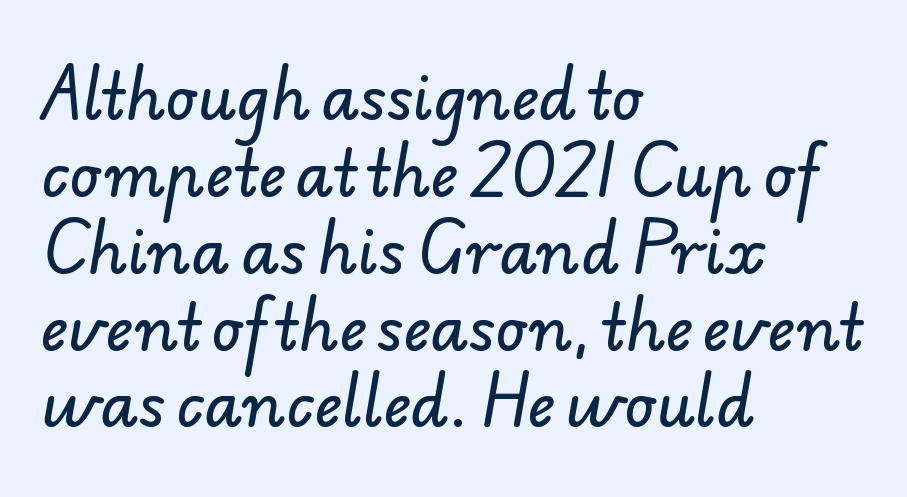
Layout note: lines flush left. The passage shown is typeset with a sans-serif family. How are the letters spaced? Ordinarily, with no added tracking. The letters advance in unequal steps, a hallmark of proportional type. Does the leading feel generous? No, just average. A bare baseline throughout the passage.
